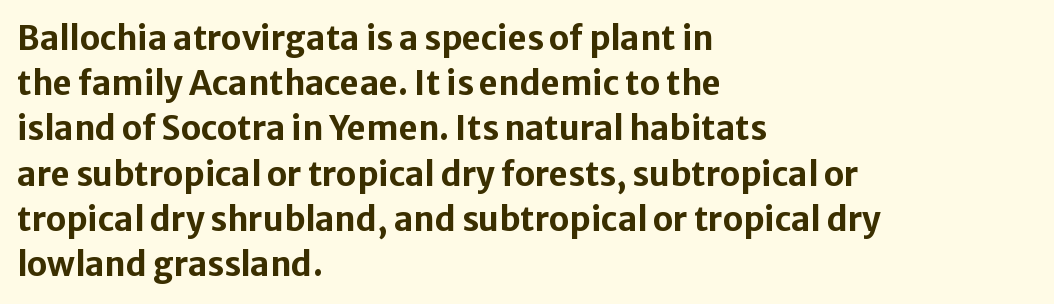
{"serif": "no", "italic": "no", "bold": "yes", "weight": "bold", "width": "normal", "stroke_contrast": "low", "x_height": "medium", "monospaced": "no", "underline": "no", "align": "left", "line_spacing": "normal", "line_spacing_ratio": 1.37, "letter_spacing": "normal", "letter_spacing_em": 0.0, "glyph_px": 33}
